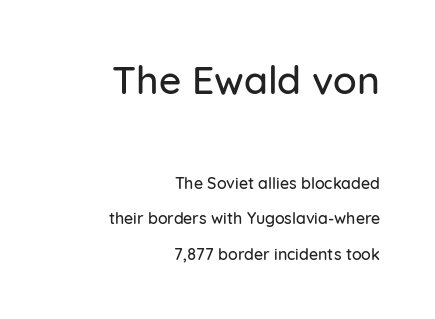
Q: Is the text italic (slanted)? A: No, it is upright.
Q: Is the typeface a serif or a sans-serif typeface? A: Sans-serif.
Q: Is the text underlined? A: No.
Q: How is the paragraph aligned? A: Right-aligned.
Q: Is the spacing between letters normal or unusually wide? A: Normal.
Q: Is the spacing between lines tight, normal or loose? A: Loose.
Q: Which block of text is set in a larger size, the first (top) or the second (bottom)? A: The first (top) one.
Q: Width (condensed, normal, or wide)? A: Normal.
Q: Stroke contrast? A: Low.
Q: x-height? A: Medium.
Q: Monospaced? A: No.
